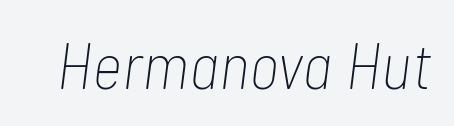
{"italic": "yes", "lean": "right", "slant_degrees": 7, "bold": "no", "weight": "thin", "width": "condensed", "stroke_contrast": "low", "x_height": "medium", "monospaced": "no", "underline": "no", "letter_spacing": "normal", "letter_spacing_em": 0.0, "glyph_px": 66}
